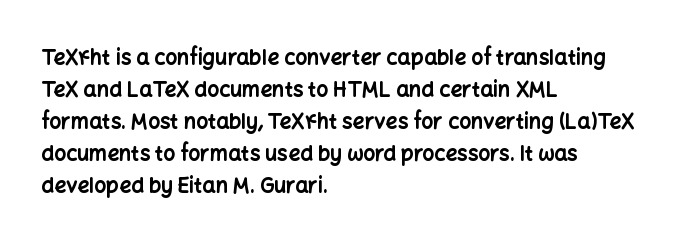
The image shows 21 px bold type, upright; set left-aligned, normal line spacing (1.52x), normal letter spacing, not underlined.
